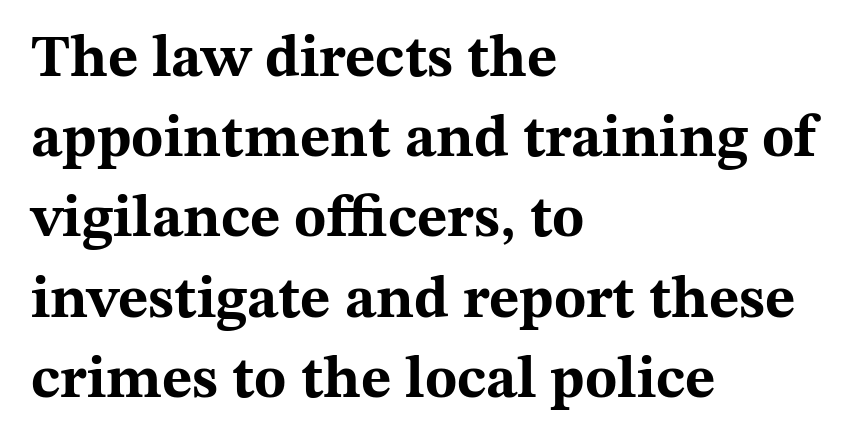
Q: Is the text bold? A: Yes.
Q: Is the text italic (slanted)? A: No, it is upright.
Q: Is the typeface a serif or a sans-serif typeface? A: Serif.
Q: Is the text underlined? A: No.
Q: How is the paragraph aligned? A: Left-aligned.
Q: Is the spacing between letters normal or unusually wide? A: Normal.
Q: Is the spacing between lines tight, normal or loose? A: Normal.
Q: Width (condensed, normal, or wide)? A: Wide.
Q: Stroke contrast? A: Medium.
Q: x-height? A: Medium.
Q: Monospaced? A: No.
